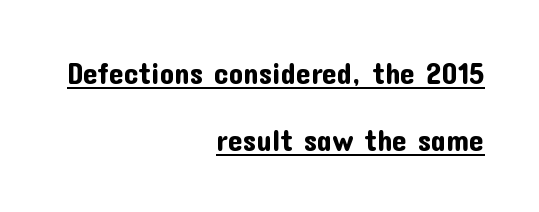
The image shows 29 px sans-serif type, upright; set right-aligned, loose line spacing (2.31x), normal letter spacing, underlined; low stroke contrast and a medium x-height.
